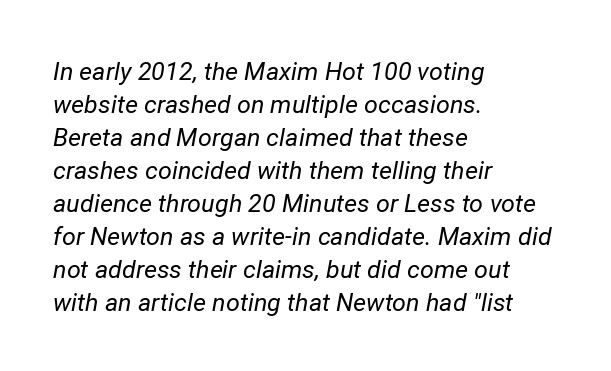
Q: Is the text bold? A: No.
Q: Is the text italic (slanted)? A: Yes, it leans right by about 12 degrees.
Q: Is the text underlined? A: No.
Q: How is the paragraph aligned? A: Left-aligned.
Q: Is the spacing between letters normal or unusually wide? A: Normal.
Q: Is the spacing between lines tight, normal or loose? A: Normal.
